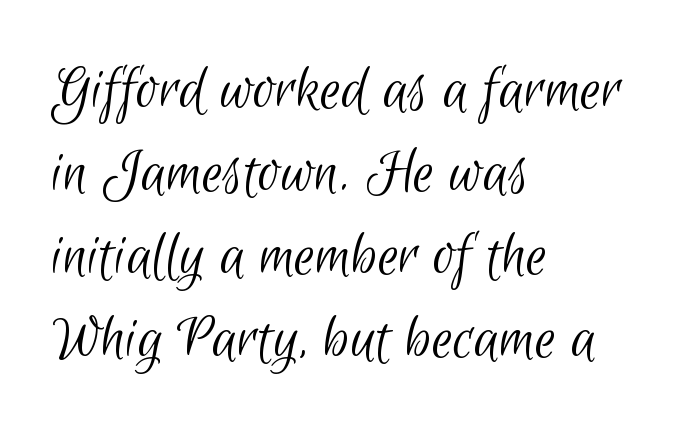
{"serif": "no", "bold": "no", "weight": "light", "width": "condensed", "stroke_contrast": "low", "x_height": "small", "monospaced": "no", "underline": "no", "align": "left", "line_spacing_ratio": 1.24, "letter_spacing": "normal", "letter_spacing_em": 0.0, "glyph_px": 67}
